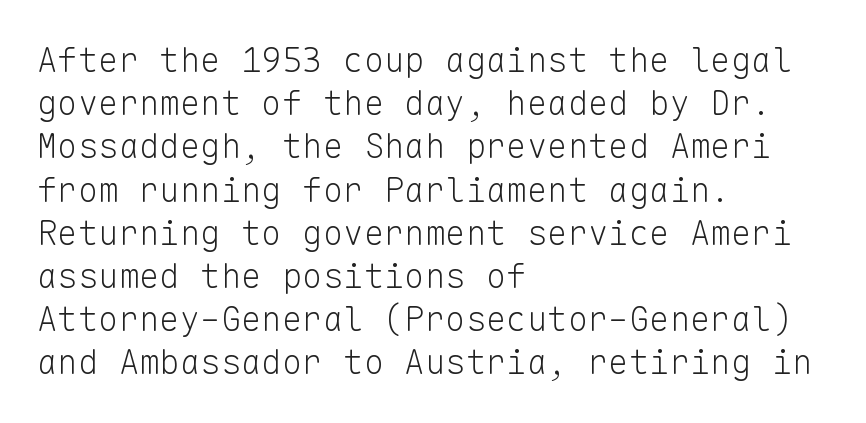
The face used here is monospaced, like something from a code editor. The foot of each line stays bare and open. Teacher's note: observe the even left margin — that is flush-left alignment. Notice how descenders clear the ascenders below comfortably — that's standard leading. Is the type heavy? It reads as light-to-regular instead. Notice how the stems are strictly vertical — no italics here.
